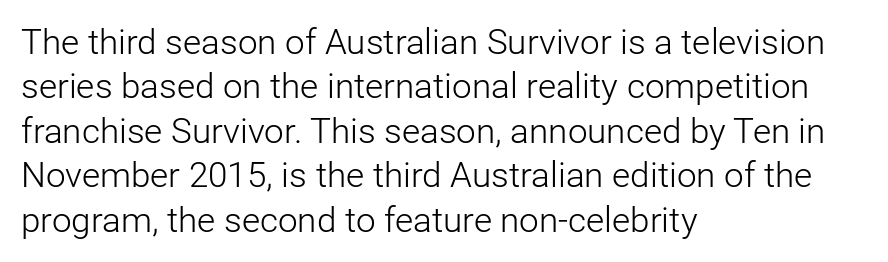
The image shows 35 px light sans-serif type, upright; set left-aligned, normal line spacing (1.27x), normal letter spacing, not underlined; low stroke contrast and a medium x-height.
